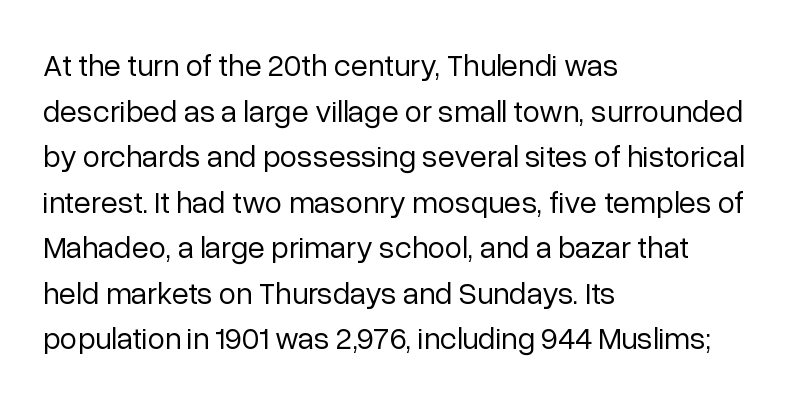
{"serif": "no", "italic": "no", "bold": "no", "weight": "regular", "width": "normal", "stroke_contrast": "low", "x_height": "medium", "monospaced": "no", "underline": "no", "align": "left", "line_spacing": "normal", "line_spacing_ratio": 1.47, "letter_spacing": "normal", "letter_spacing_em": 0.0, "glyph_px": 31}
